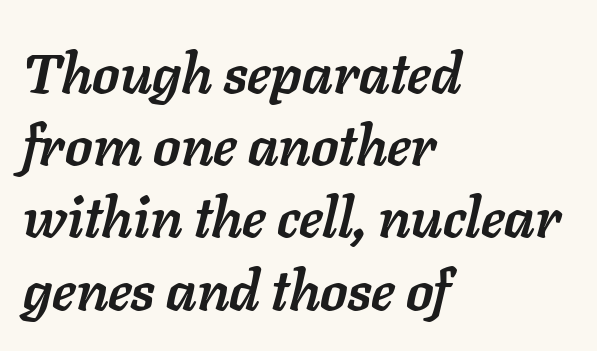
Q: Is the text bold? A: Yes.
Q: Is the text italic (slanted)? A: Yes, it leans right by about 11 degrees.
Q: Is the text underlined? A: No.
Q: How is the paragraph aligned? A: Left-aligned.
Q: Is the spacing between letters normal or unusually wide? A: Normal.
Q: Is the spacing between lines tight, normal or loose? A: Normal.
Q: Width (condensed, normal, or wide)? A: Normal.
Q: Stroke contrast? A: Low.
Q: x-height? A: Medium.
Q: Monospaced? A: No.
